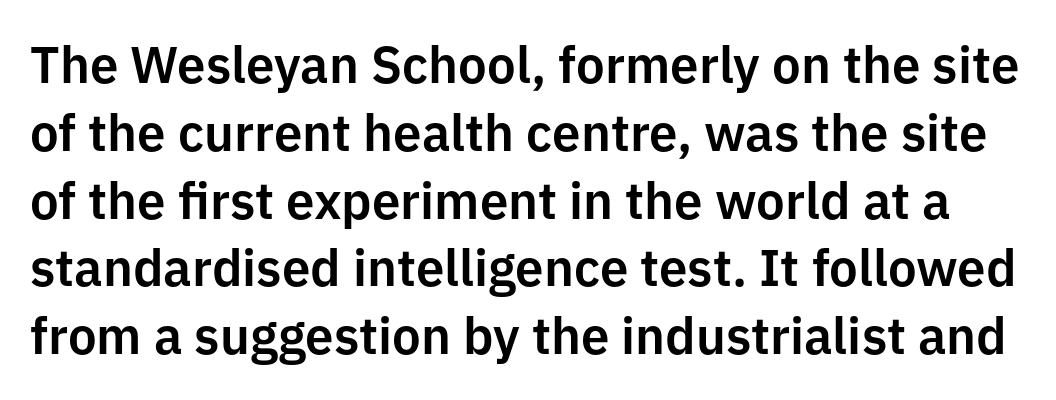
Every character sits straight up, as roman type does. Nothing sits at the stroke ends, so this counts as sans-serif. Nothing unusual about the tracking: characters are spaced as the font intends. The face used here is proportionally spaced, like ordinary book or web type. This sample keeps an unexceptional amount of space between lines. The strip under each line holds only bare page.
